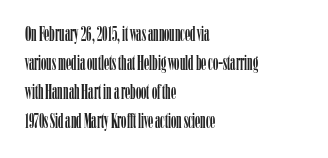
Q: Is the text italic (slanted)? A: No, it is upright.
Q: Is the text underlined? A: No.
Q: How is the paragraph aligned? A: Left-aligned.
Q: Is the spacing between letters normal or unusually wide? A: Normal.
Q: Is the spacing between lines tight, normal or loose? A: Normal.
